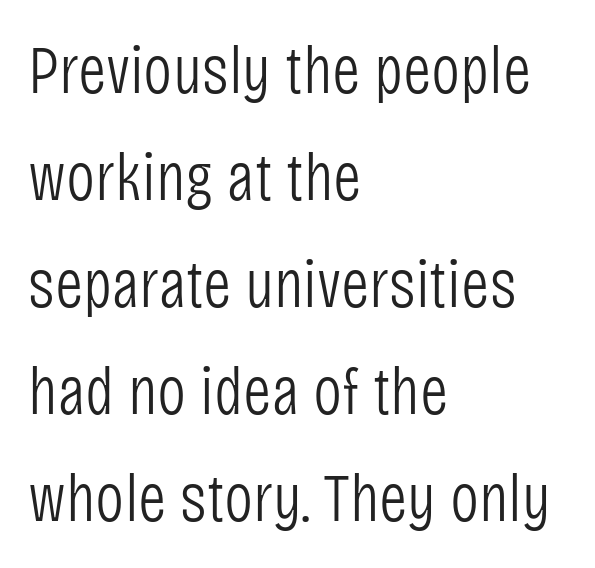
Q: Is the text bold? A: No.
Q: Is the text italic (slanted)? A: No, it is upright.
Q: Is the typeface a serif or a sans-serif typeface? A: Sans-serif.
Q: Is the text underlined? A: No.
Q: How is the paragraph aligned? A: Left-aligned.
Q: Is the spacing between letters normal or unusually wide? A: Normal.
Q: Is the spacing between lines tight, normal or loose? A: Normal.
Q: Width (condensed, normal, or wide)? A: Condensed.
Q: Stroke contrast? A: Low.
Q: x-height? A: Large.
Q: Monospaced? A: No.
